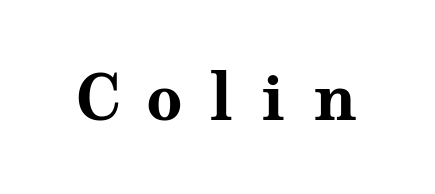
Is this a fixed-width face? No — the glyphs have proportional, varying widths. These lines are composed in type with serifs. The lettering stays uniformly vertical, giving the passage a roman look. Does extra space separate the letters? Yes, quite a lot of it.
